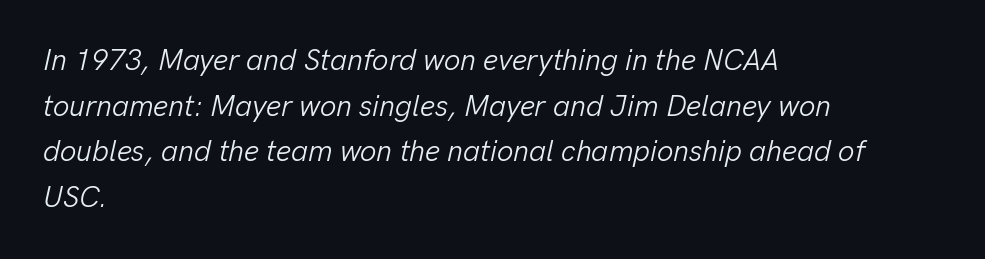
Q: Is the text bold? A: No.
Q: Is the text italic (slanted)? A: Yes, it leans right by about 13 degrees.
Q: Is the text underlined? A: No.
Q: How is the paragraph aligned? A: Left-aligned.
Q: Is the spacing between letters normal or unusually wide? A: Normal.
Q: Is the spacing between lines tight, normal or loose? A: Normal.
Q: Width (condensed, normal, or wide)? A: Normal.
Q: Stroke contrast? A: Low.
Q: x-height? A: Medium.
Q: Monospaced? A: No.
